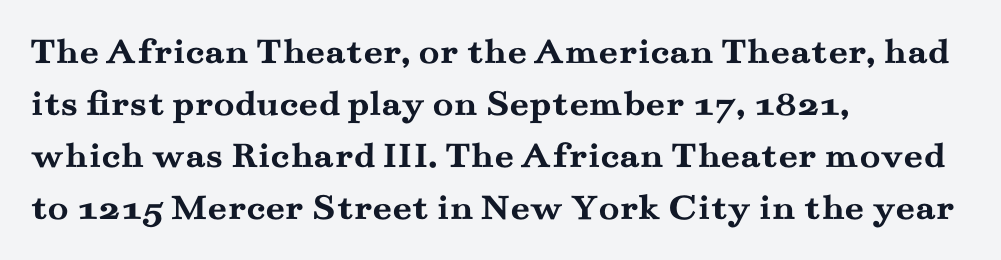
{"serif": "yes", "italic": "no", "bold": "yes", "weight": "semibold", "width": "wide", "stroke_contrast": "medium", "x_height": "small", "monospaced": "no", "underline": "no", "align": "left", "line_spacing": "normal", "line_spacing_ratio": 1.37, "letter_spacing": "normal", "letter_spacing_em": 0.0, "glyph_px": 38}
